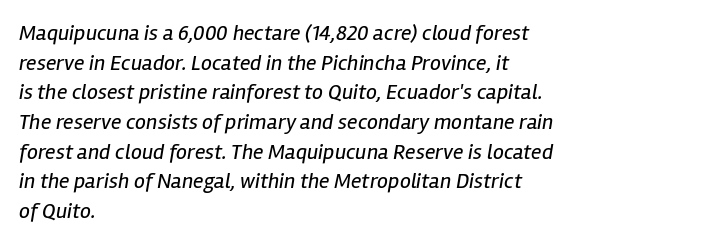
Q: Is the text bold? A: No.
Q: Is the text italic (slanted)? A: Yes, it leans right by about 12 degrees.
Q: Is the text underlined? A: No.
Q: How is the paragraph aligned? A: Left-aligned.
Q: Is the spacing between letters normal or unusually wide? A: Normal.
Q: Is the spacing between lines tight, normal or loose? A: Normal.
